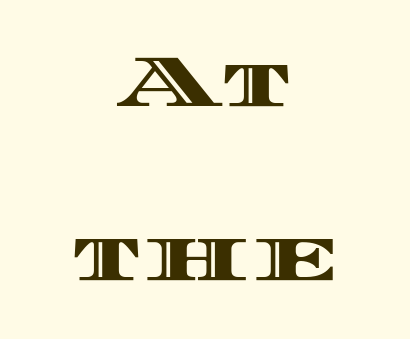
{"italic": "no", "width": "wide", "x_height": "large", "monospaced": "no", "underline": "no", "align": "center", "line_spacing": "loose", "line_spacing_ratio": 2.35, "letter_spacing": "normal", "letter_spacing_em": 0.0, "glyph_px": 74}
